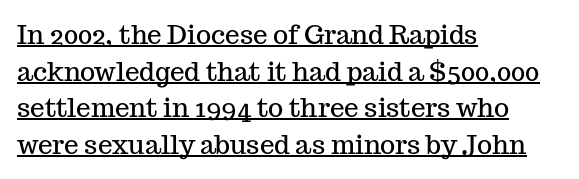
Q: Is the text italic (slanted)? A: No, it is upright.
Q: Is the text underlined? A: Yes.
Q: How is the paragraph aligned? A: Left-aligned.
Q: Is the spacing between letters normal or unusually wide? A: Normal.
Q: Is the spacing between lines tight, normal or loose? A: Normal.
